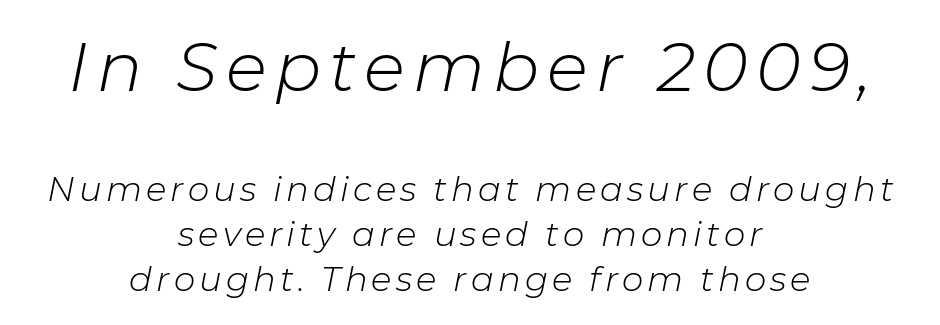
The image shows 68 px light type, italic (leaning right); set centered, normal line spacing (1.31x), not underlined; the first (top) block is 2.0x larger; low stroke contrast and a medium x-height.
